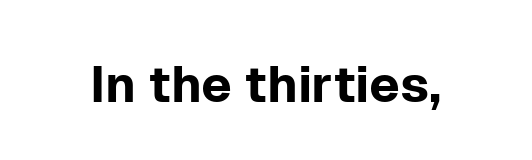
The image shows 51 px sans-serif type, upright; set normal letter spacing, not underlined; low stroke contrast and a medium x-height.
